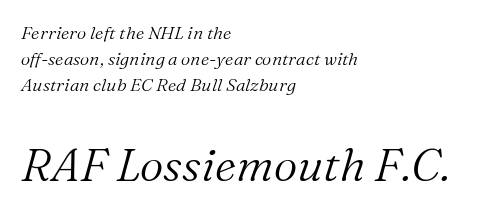
Q: Is the text bold? A: No.
Q: Is the text italic (slanted)? A: Yes, it leans right by about 16 degrees.
Q: Is the typeface a serif or a sans-serif typeface? A: Serif.
Q: Is the text underlined? A: No.
Q: How is the paragraph aligned? A: Left-aligned.
Q: Is the spacing between letters normal or unusually wide? A: Normal.
Q: Is the spacing between lines tight, normal or loose? A: Normal.
Q: Which block of text is set in a larger size, the first (top) or the second (bottom)? A: The second (bottom) one.
Q: Width (condensed, normal, or wide)? A: Normal.
Q: Stroke contrast? A: Medium.
Q: x-height? A: Medium.
Q: Monospaced? A: No.
